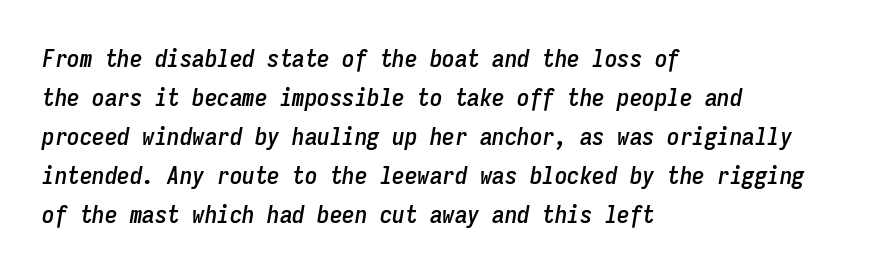
The image shows 25 px text type, italic (leaning right); set left-aligned, normal line spacing (1.56x), normal letter spacing, not underlined.
